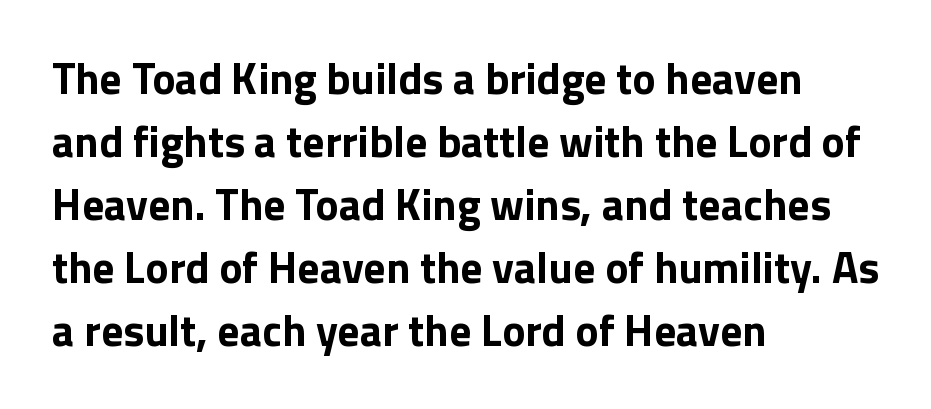
The image shows 44 px bold sans-serif type, upright; set left-aligned, normal line spacing (1.43x), normal letter spacing, not underlined; low stroke contrast and a medium x-height.
